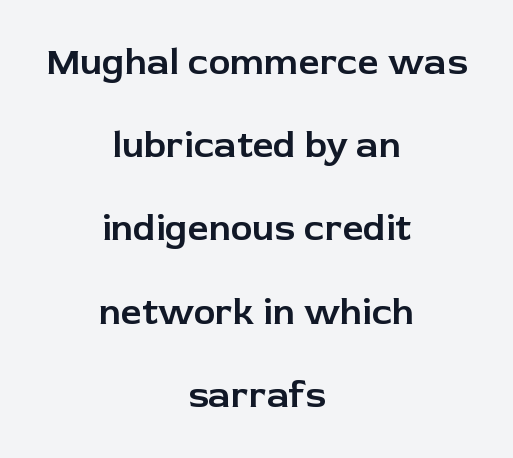
Q: Is the text italic (slanted)? A: No, it is upright.
Q: Is the typeface a serif or a sans-serif typeface? A: Sans-serif.
Q: Is the text underlined? A: No.
Q: How is the paragraph aligned? A: Centered.
Q: Is the spacing between letters normal or unusually wide? A: Normal.
Q: Is the spacing between lines tight, normal or loose? A: Loose.
Q: Width (condensed, normal, or wide)? A: Normal.
Q: Stroke contrast? A: Low.
Q: x-height? A: Medium.
Q: Monospaced? A: No.
